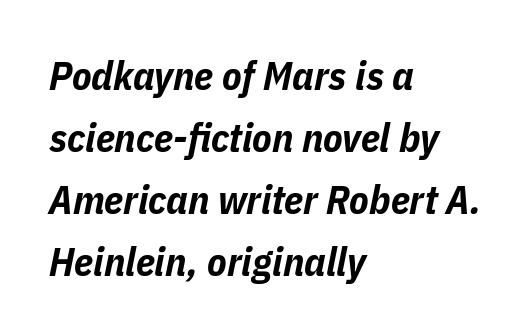
{"italic": "yes", "lean": "right", "slant_degrees": 11, "bold": "yes", "weight": "bold", "width": "condensed", "stroke_contrast": "low", "x_height": "medium", "monospaced": "no", "underline": "no", "align": "left", "line_spacing": "normal", "line_spacing_ratio": 1.55, "letter_spacing": "normal", "letter_spacing_em": 0.0, "glyph_px": 40}
